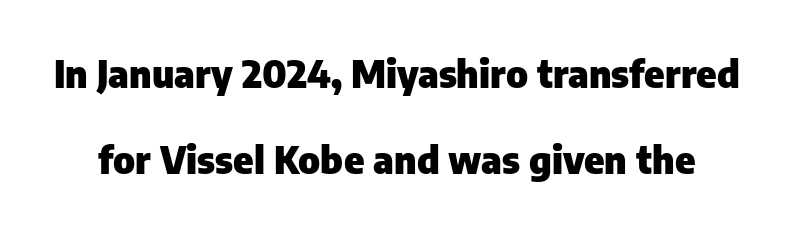
In terms of letterform style, serifs are entirely absent. There is no visible air inserted between adjacent glyphs. A great deal of white space separates one row of letters from the next. A typesetter would mark this as roman, not italic.
